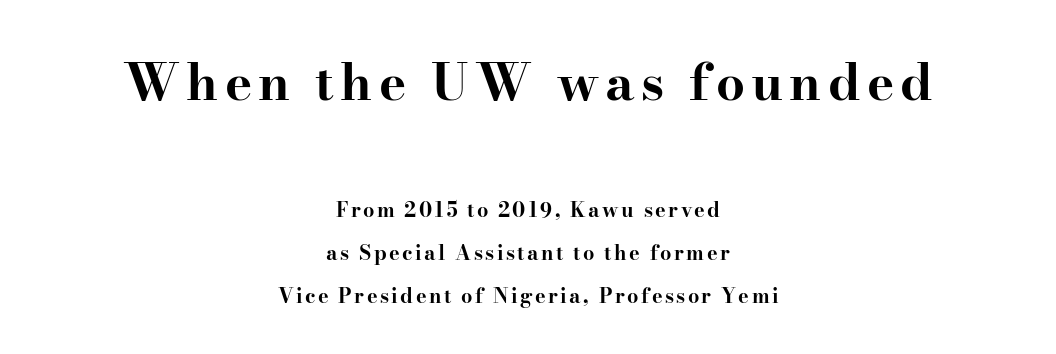
{"serif": "yes", "italic": "no", "bold": "yes", "weight": "bold", "width": "wide", "stroke_contrast": "high", "x_height": "small", "monospaced": "no", "underline": "no", "align": "center", "line_spacing": "loose", "line_spacing_ratio": 2.13, "larger_block": "first", "size_ratio": 2.55, "glyph_px": 51}
